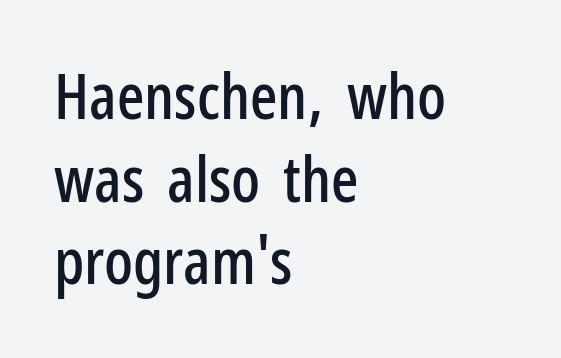
{"serif": "no", "italic": "no", "width": "condensed", "stroke_contrast": "low", "x_height": "medium", "monospaced": "no", "underline": "no", "align": "left", "line_spacing": "normal", "line_spacing_ratio": 1.29, "letter_spacing": "normal", "letter_spacing_em": 0.0, "glyph_px": 64}
